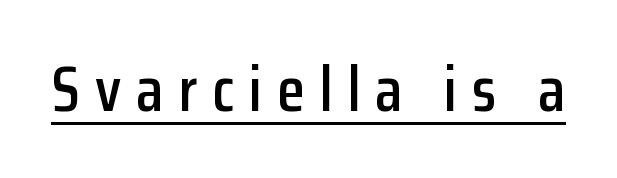
{"serif": "no", "italic": "no", "width": "condensed", "stroke_contrast": "low", "x_height": "medium", "monospaced": "no", "underline": "yes", "letter_spacing": "wide", "letter_spacing_em": 0.23, "glyph_px": 64}
